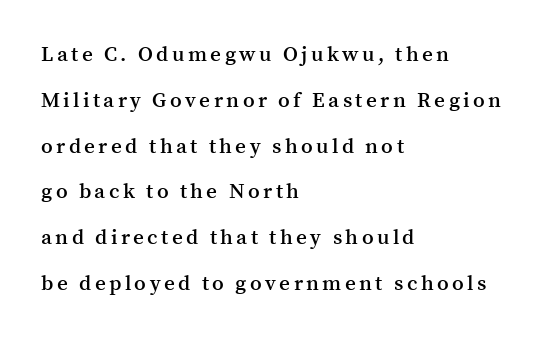
The image shows 21 px text type, upright; set left-aligned, loose line spacing (2.18x), not underlined.
